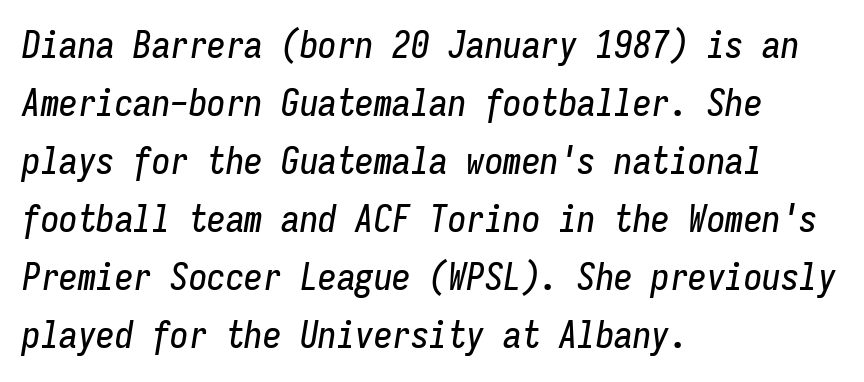
The image shows 37 px condensed type, italic (leaning right), monospaced; set left-aligned, normal line spacing (1.57x), normal letter spacing, not underlined; low stroke contrast and a medium x-height.
